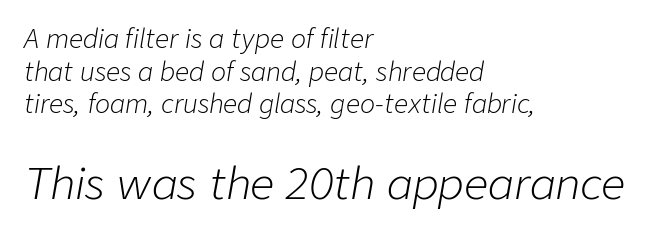
The image shows 43 px light type, italic (leaning right); set left-aligned, normal line spacing (1.31x), normal letter spacing, not underlined; the second (bottom) block is 1.72x larger; low stroke contrast and a medium x-height.
